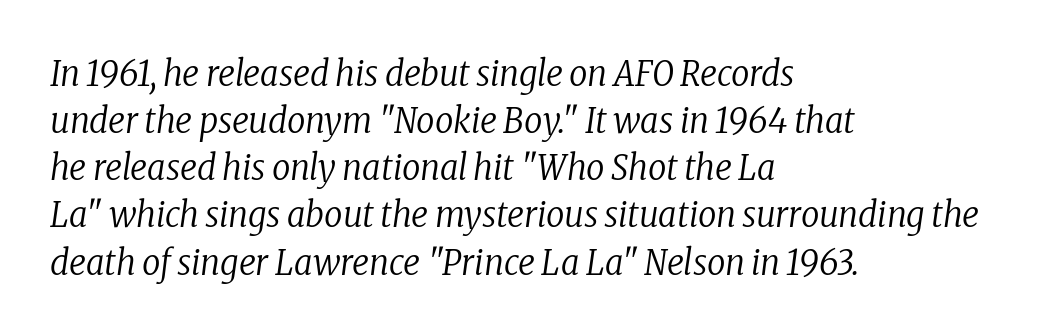
The image shows 36 px regular-weight, condensed serif type, italic (leaning right); set left-aligned, normal line spacing (1.31x), normal letter spacing, not underlined; low stroke contrast and a medium x-height.
